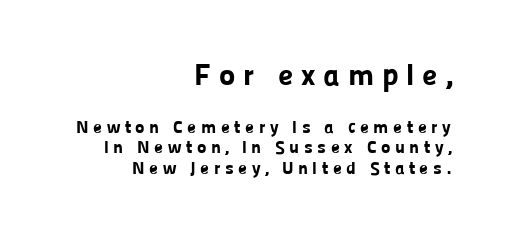
{"serif": "no", "italic": "no", "bold": "yes", "weight": "bold", "width": "normal", "stroke_contrast": "low", "x_height": "medium", "monospaced": "no", "underline": "no", "align": "right", "line_spacing": "tight", "line_spacing_ratio": 1.13, "letter_spacing": "wide", "letter_spacing_em": 0.25, "larger_block": "first", "size_ratio": 1.72, "glyph_px": 31}
